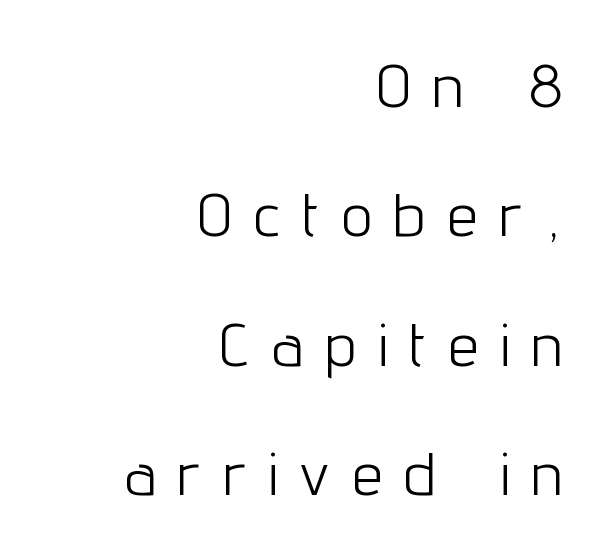
What kind of face is this? One without serifs — a sans. The vertical gap from one line to the next is large. The letters stand straight up with perfectly vertical stems. Only glyphs here, with clear space below each row. You could not count columns in this text — the font is proportionally spaced. Horizontal alignment here is rightward, an uncommon choice for prose.
